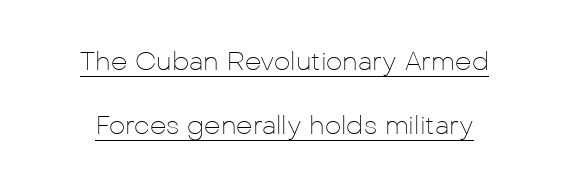
{"italic": "no", "bold": "no", "underline": "yes", "line_spacing": "loose", "line_spacing_ratio": 2.45, "letter_spacing": "normal", "letter_spacing_em": 0.0, "glyph_px": 26}
